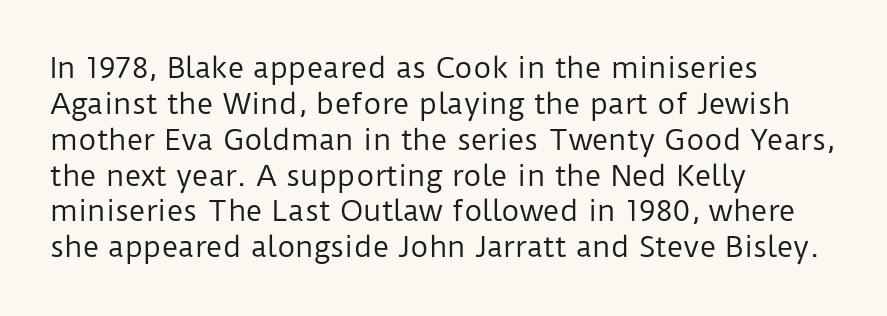
The image shows 28 px regular-weight sans-serif type, upright; set left-aligned, normal line spacing (1.28x), normal letter spacing, not underlined; low stroke contrast and a medium x-height.
